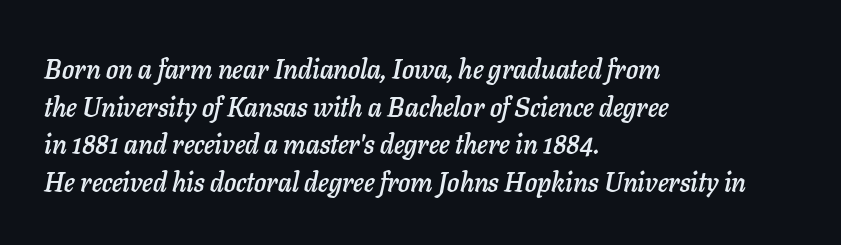
{"italic": "yes", "lean": "right", "slant_degrees": 11, "underline": "no", "align": "left", "line_spacing": "normal", "line_spacing_ratio": 1.39, "letter_spacing": "normal", "letter_spacing_em": 0.0, "glyph_px": 27}
